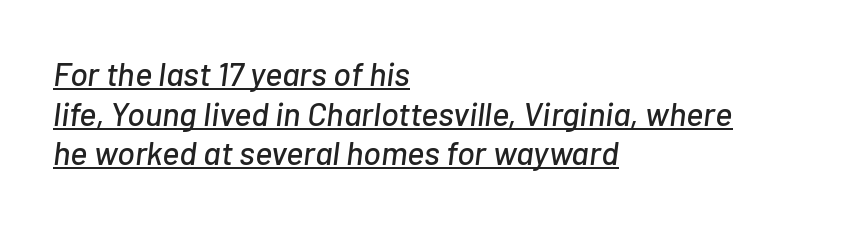
This rendering uses left alignment, leaving the right contour irregular. This is underlined copy, the kind a proofreader might mark for attention. Characters follow at the spacing the type designer built in. Compared with ordinary roman type, these characters are visibly tilted. This sample has the flowing, uneven cadence of proportional lettering.
